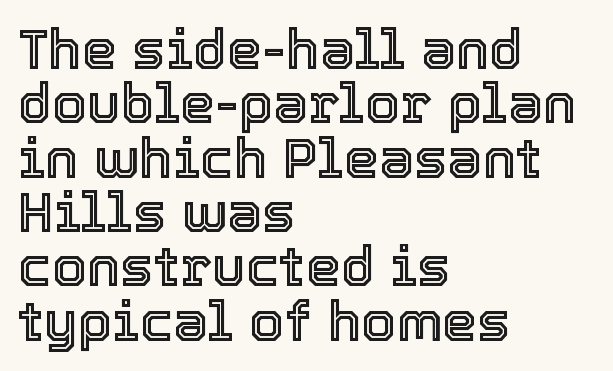
A roman cut, with each character standing at attention. Does the leading feel generous? Not at all — it's pinched. The lines are quadded left. A typesetter would call this proportional, since set widths differ per character.
